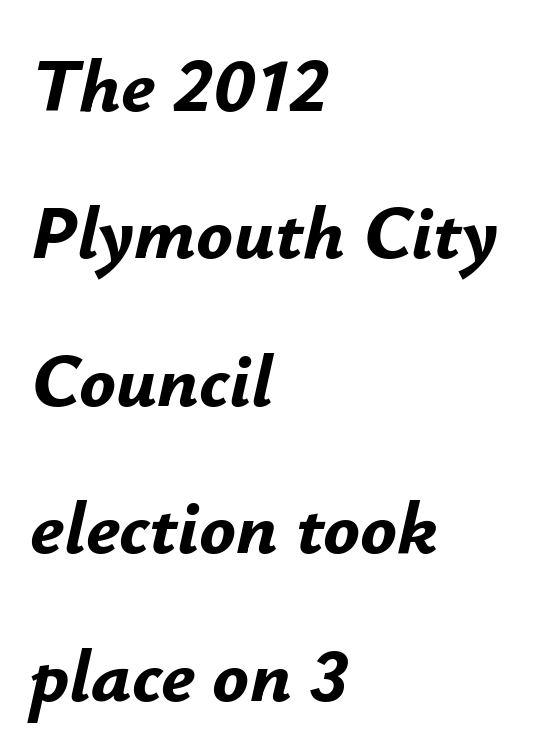
The image shows 76 px bold type, italic (leaning right); set left-aligned, loose line spacing (1.94x), normal letter spacing, not underlined; low stroke contrast and a small x-height.
